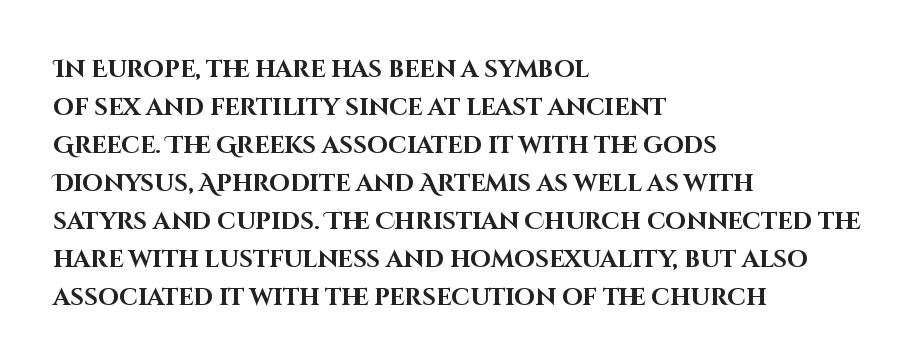
Q: Is the text bold? A: Yes.
Q: Is the text italic (slanted)? A: No, it is upright.
Q: Is the text underlined? A: No.
Q: How is the paragraph aligned? A: Left-aligned.
Q: Is the spacing between letters normal or unusually wide? A: Normal.
Q: Is the spacing between lines tight, normal or loose? A: Normal.
